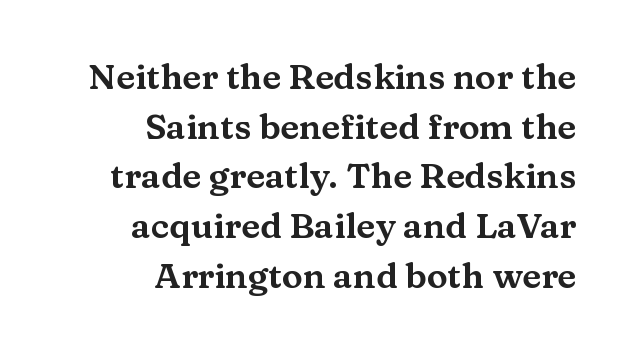
Short note: letters normally spaced. Line spacing here is normal. All the whitespace from short lines collects on the left. Every stem runs plumb, perpendicular to the baseline. Unlike a clean sans, this face finishes its strokes with serifs.
